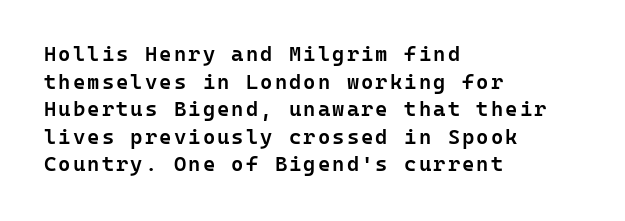
Any mark beneath the type? The region is blank. Students, observe: this is what conventionally led text looks like. Stems and bowls a touch heavier than normal — semibold. The lettering holds an erect, upright posture throughout. Each line starts at the same left margin while the right side varies.
